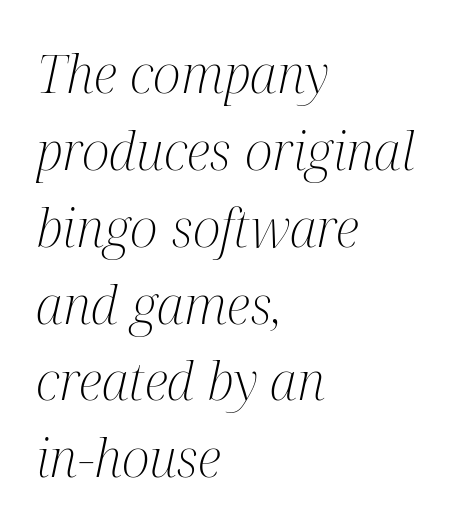
The image shows 53 px light, condensed serif type, italic (leaning right); set left-aligned, normal line spacing (1.45x), normal letter spacing, not underlined; medium stroke contrast and a medium x-height.
